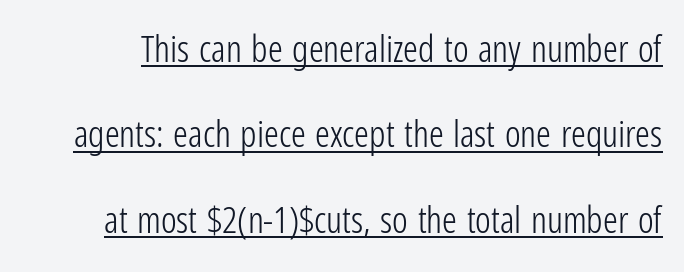
The tracking reads as untouched default to a designer's eye. Reading down the column, the eye jumps a long way to each next line. Is there any slant? The stems are plumb. Do the characters align in a grid? No, the font is proportional. These lines are composed in type without serifs. This is not heavy type; no bold has been used.
